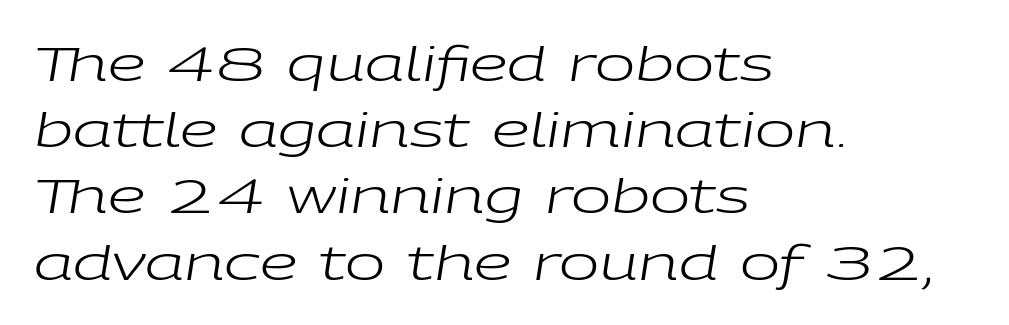
Varying glyph widths throughout — classic text-font behaviour. Stroke thickness stays within the range of a standard reading face or lighter. Line starts are locked; line ends wander. Notice how the stems are inclined rather than vertical — that's the hallmark of italics. A bare baseline throughout the passage. Nobody touched the tracking dial on this one.
